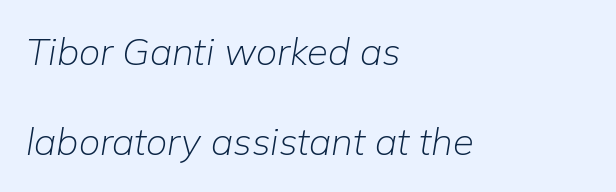
The image shows 38 px light type, italic (leaning right); set left-aligned, loose line spacing (2.37x), normal letter spacing, not underlined; low stroke contrast and a medium x-height.
